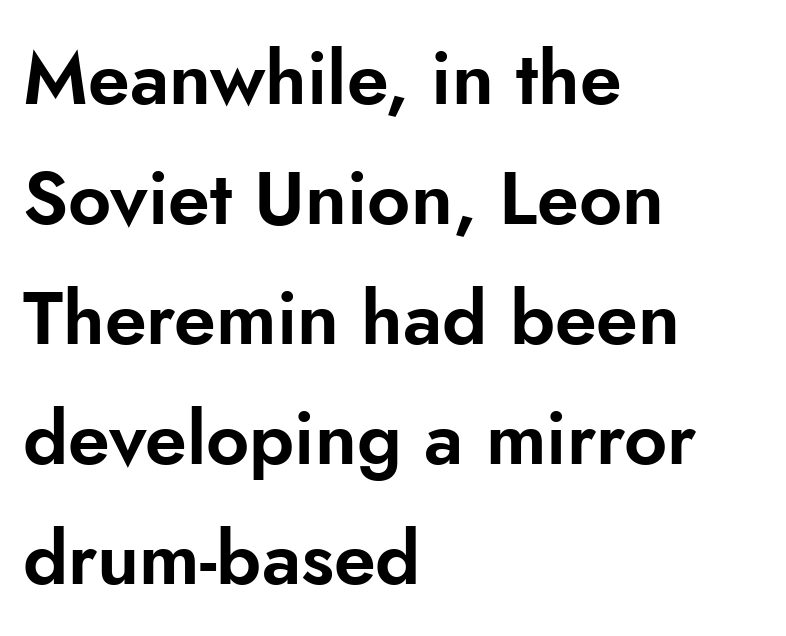
The image shows 75 px sans-serif type, upright; set left-aligned, normal line spacing (1.6x), normal letter spacing, not underlined; low stroke contrast and a small x-height.
